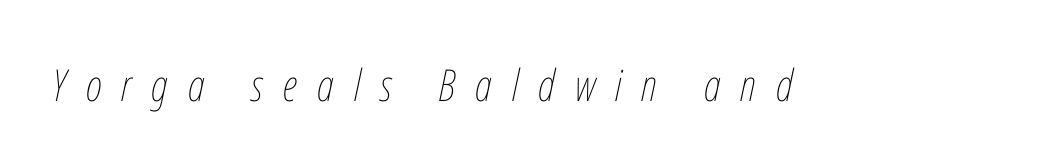
Q: Is the text bold? A: No.
Q: Is the text italic (slanted)? A: Yes, it leans right by about 12 degrees.
Q: Is the text underlined? A: No.
Q: Is the spacing between letters normal or unusually wide? A: Unusually wide.
Q: Width (condensed, normal, or wide)? A: Condensed.
Q: Stroke contrast? A: Low.
Q: x-height? A: Medium.
Q: Monospaced? A: No.
